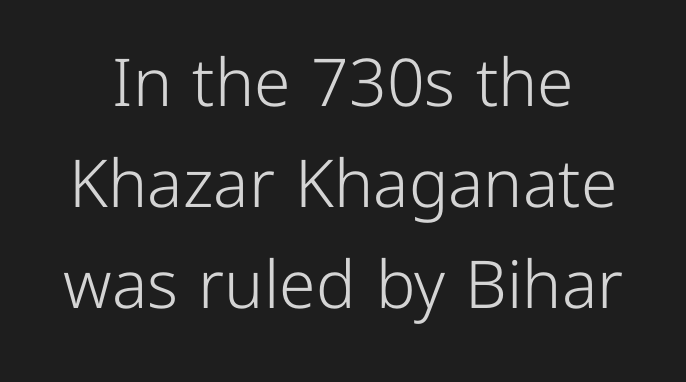
Q: Is the text bold? A: No.
Q: Is the text italic (slanted)? A: No, it is upright.
Q: Is the typeface a serif or a sans-serif typeface? A: Sans-serif.
Q: Is the text underlined? A: No.
Q: Is the spacing between letters normal or unusually wide? A: Normal.
Q: Is the spacing between lines tight, normal or loose? A: Normal.
Q: Width (condensed, normal, or wide)? A: Normal.
Q: Stroke contrast? A: Low.
Q: x-height? A: Medium.
Q: Monospaced? A: No.
